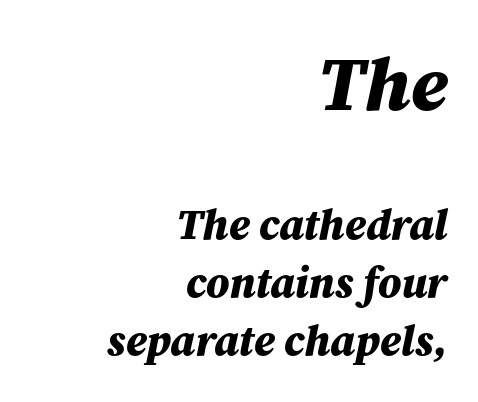
The letters are slanted; this is an italic face. Alignment: flush right. I'd describe the lettering as bold — thick and assertive. The rendering uses natural spacing where letterforms have individual widths.
